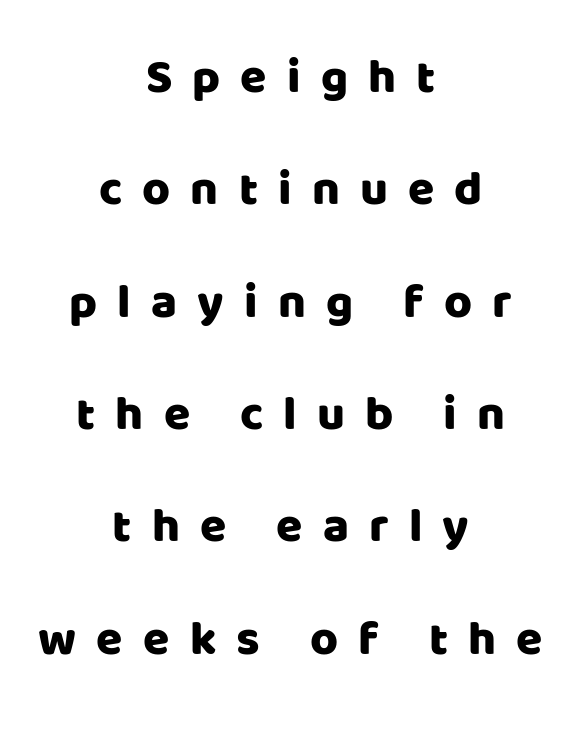
Q: Is the text italic (slanted)? A: No, it is upright.
Q: Is the typeface a serif or a sans-serif typeface? A: Sans-serif.
Q: Is the text underlined? A: No.
Q: How is the paragraph aligned? A: Centered.
Q: Is the spacing between letters normal or unusually wide? A: Unusually wide.
Q: Is the spacing between lines tight, normal or loose? A: Loose.
Q: Width (condensed, normal, or wide)? A: Normal.
Q: Stroke contrast? A: Low.
Q: x-height? A: Large.
Q: Monospaced? A: No.
